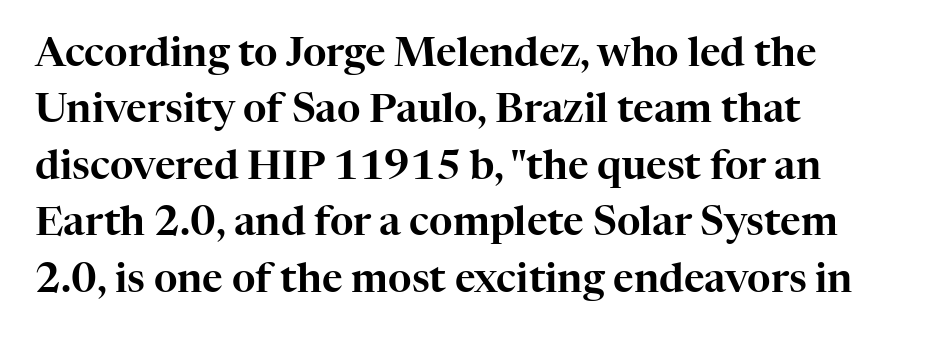
The image shows 40 px serif type, upright; set left-aligned, normal line spacing (1.41x), normal letter spacing, not underlined; high stroke contrast and a medium x-height.
